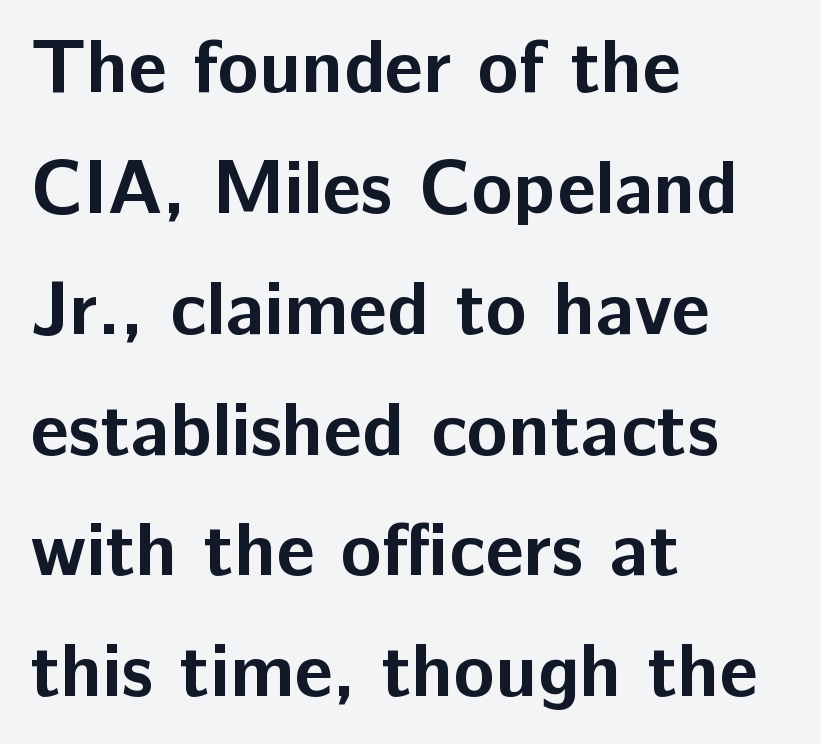
Q: Is the text bold? A: Yes.
Q: Is the text italic (slanted)? A: No, it is upright.
Q: Is the typeface a serif or a sans-serif typeface? A: Sans-serif.
Q: Is the text underlined? A: No.
Q: How is the paragraph aligned? A: Left-aligned.
Q: Is the spacing between letters normal or unusually wide? A: Normal.
Q: Is the spacing between lines tight, normal or loose? A: Normal.
Q: Width (condensed, normal, or wide)? A: Normal.
Q: Stroke contrast? A: Low.
Q: x-height? A: Medium.
Q: Monospaced? A: No.
